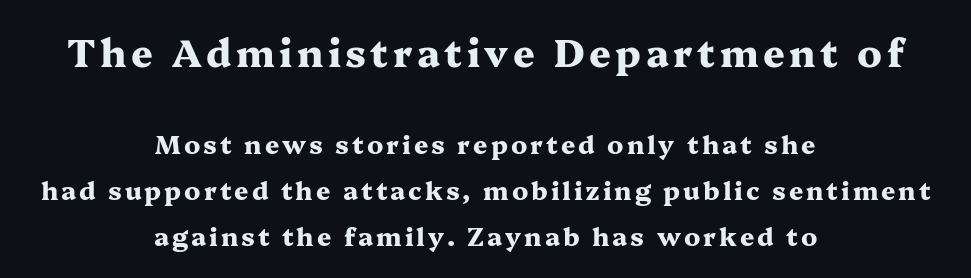
It's the straight-up-and-down kind of type. Check under the words: just untouched page. The passage shown is emphatically bold. Is this a sans? No — the strokes have serifs. Is this a fixed-width face? No — the glyphs have proportional, varying widths.
